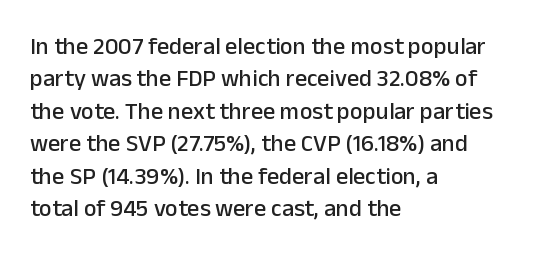
The image shows 24 px text type, upright; set left-aligned, normal line spacing (1.35x), normal letter spacing, not underlined.
